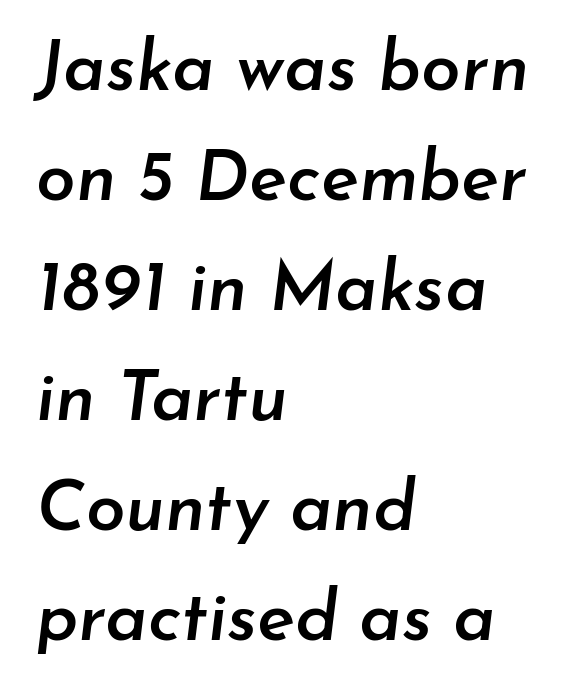
Q: Is the text bold? A: Semi-bold.
Q: Is the text italic (slanted)? A: Yes, it leans right by about 7 degrees.
Q: Is the text underlined? A: No.
Q: How is the paragraph aligned? A: Left-aligned.
Q: Is the spacing between letters normal or unusually wide? A: Normal.
Q: Is the spacing between lines tight, normal or loose? A: Normal.
Q: Width (condensed, normal, or wide)? A: Normal.
Q: Stroke contrast? A: Low.
Q: x-height? A: Small.
Q: Monospaced? A: No.
